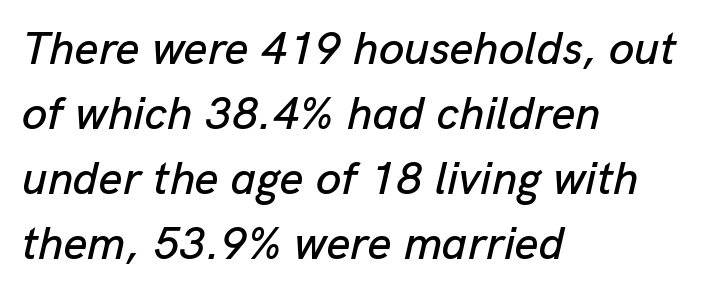
Q: Is the text italic (slanted)? A: Yes, it leans right by about 13 degrees.
Q: Is the text underlined? A: No.
Q: How is the paragraph aligned? A: Left-aligned.
Q: Is the spacing between letters normal or unusually wide? A: Normal.
Q: Is the spacing between lines tight, normal or loose? A: Normal.
Q: Width (condensed, normal, or wide)? A: Normal.
Q: Stroke contrast? A: Low.
Q: x-height? A: Medium.
Q: Monospaced? A: No.
